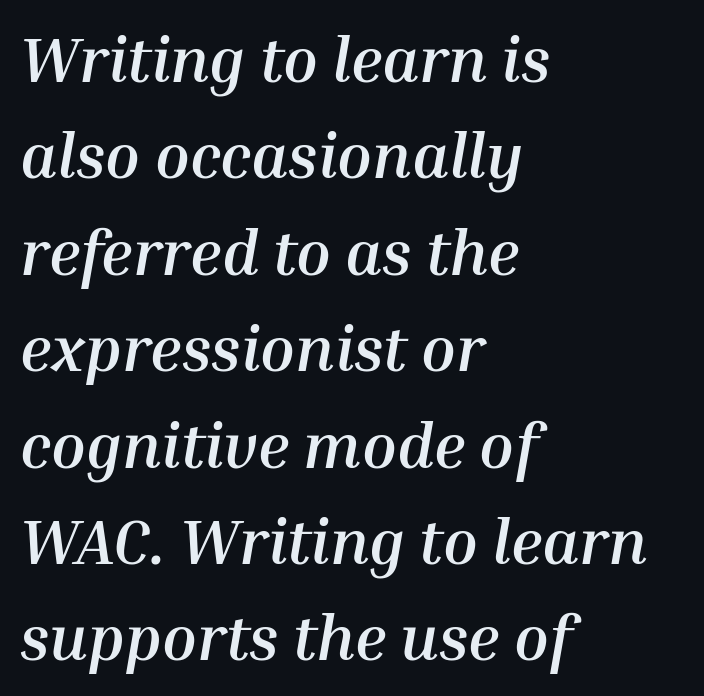
{"italic": "yes", "lean": "right", "slant_degrees": 10, "bold": "yes", "weight": "semibold", "width": "normal", "stroke_contrast": "medium", "x_height": "medium", "monospaced": "no", "underline": "no", "align": "left", "line_spacing": "normal", "line_spacing_ratio": 1.53, "letter_spacing": "normal", "letter_spacing_em": 0.0, "glyph_px": 63}
